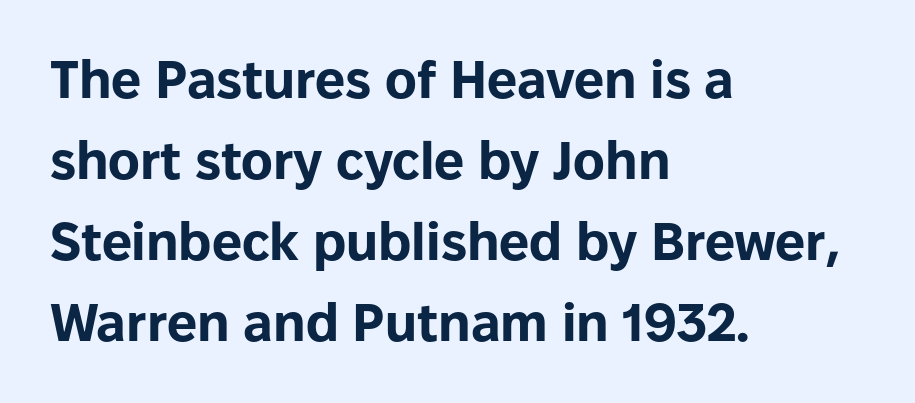
The image shows 53 px bold sans-serif type, upright; set left-aligned, normal line spacing (1.53x), normal letter spacing, not underlined; low stroke contrast and a medium x-height.
